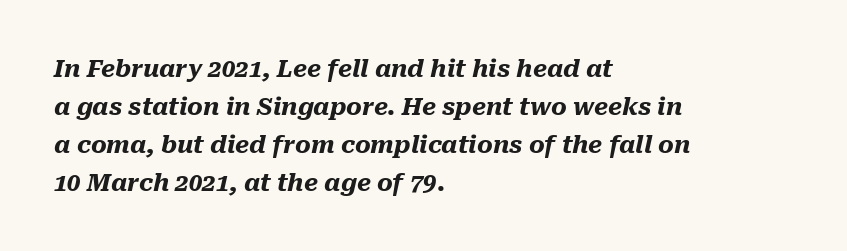
Q: Is the text bold? A: Yes.
Q: Is the text italic (slanted)? A: Yes, it leans right by about 10 degrees.
Q: Is the text underlined? A: No.
Q: How is the paragraph aligned? A: Left-aligned.
Q: Is the spacing between letters normal or unusually wide? A: Normal.
Q: Is the spacing between lines tight, normal or loose? A: Normal.
